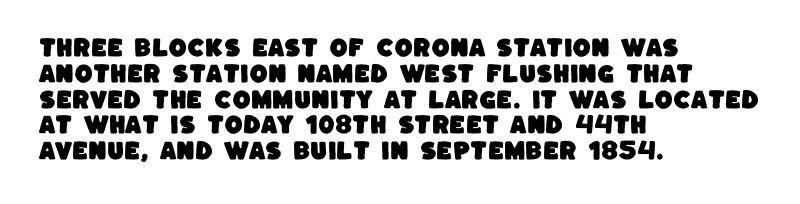
You could call the tracking neutral — neither tight nor loose. The glyphs are unaccompanied by any horizontal stroke below them. Each line starts at the same left margin while the right side varies.
